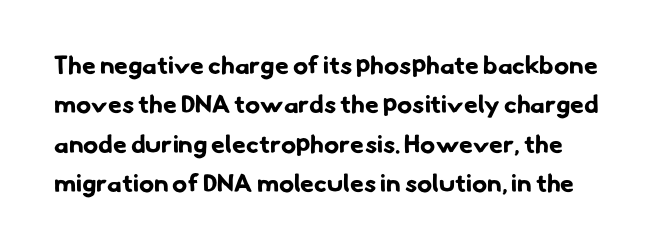
The letterforms sit shoulder to shoulder at normal distance. Just letters on the line, the space beneath them empty. Evenly set lines give the paragraph a standard silhouette. Does the weight exceed regular? Yes, all the way to bold.
